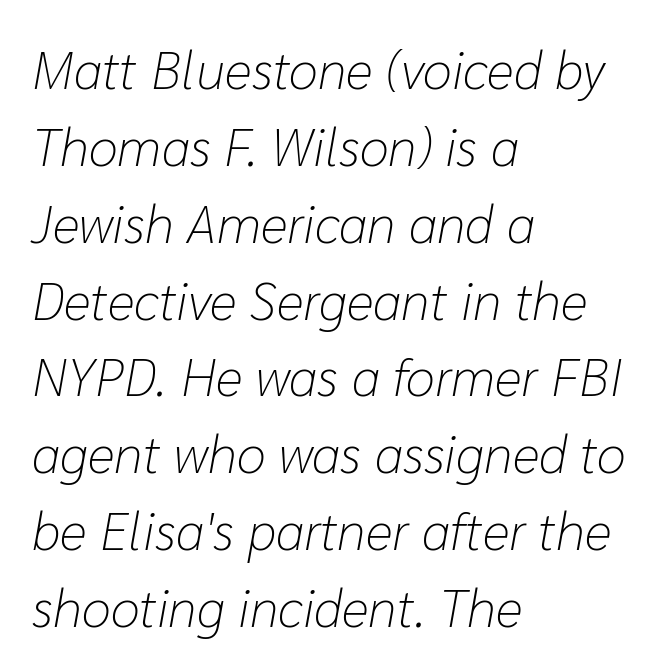
The image shows 53 px light type, italic (leaning right); set left-aligned, normal line spacing (1.45x), normal letter spacing, not underlined; low stroke contrast and a medium x-height.
